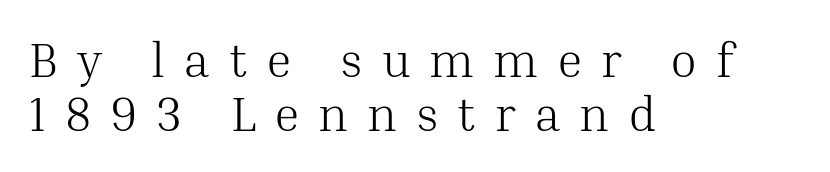
Q: Is the text bold? A: No.
Q: Is the text italic (slanted)? A: No, it is upright.
Q: Is the typeface a serif or a sans-serif typeface? A: Serif.
Q: Is the text underlined? A: No.
Q: How is the paragraph aligned? A: Left-aligned.
Q: Is the spacing between letters normal or unusually wide? A: Unusually wide.
Q: Is the spacing between lines tight, normal or loose? A: Tight.
Q: Width (condensed, normal, or wide)? A: Normal.
Q: Stroke contrast? A: Medium.
Q: x-height? A: Medium.
Q: Monospaced? A: No.
